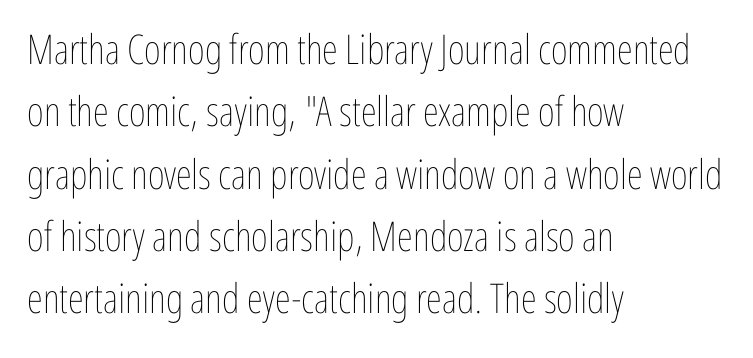
Posture: straight, roman, zero tilt. The space between consecutive lines is moderate. Line beginnings align vertically; line endings do not. Letter spacing: default. Is this a heavy cut? Hardly; it is regular or lighter. Looks like regular typesetting: each glyph gets only the width it needs.
